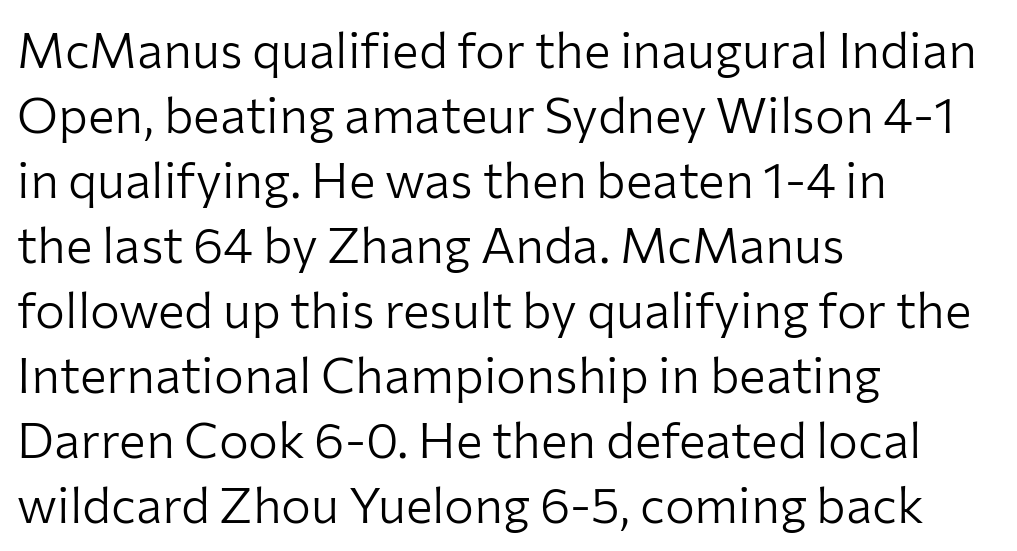
Honestly, the letter spacing is just normal — you wouldn't notice it. Tall strokes in this sample are plumb rather than angled. Leftover space on each line is placed entirely after the last word. Weight: in the light-to-regular range. Unmarked baselines from the first word to the last. Summary of vertical rhythm: regular, with standard interline spacing.
